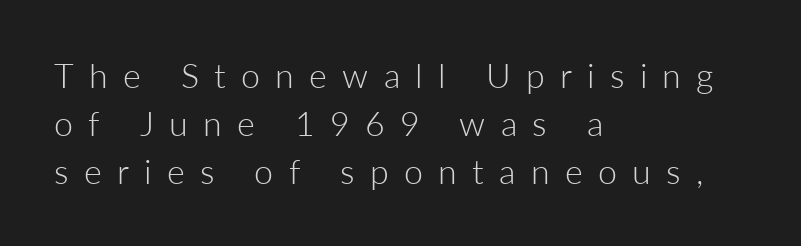
Q: Is the text bold? A: No.
Q: Is the text italic (slanted)? A: No, it is upright.
Q: Is the typeface a serif or a sans-serif typeface? A: Sans-serif.
Q: Is the text underlined? A: No.
Q: How is the paragraph aligned? A: Left-aligned.
Q: Is the spacing between letters normal or unusually wide? A: Unusually wide.
Q: Is the spacing between lines tight, normal or loose? A: Normal.
Q: Width (condensed, normal, or wide)? A: Normal.
Q: Stroke contrast? A: Low.
Q: x-height? A: Medium.
Q: Monospaced? A: No.
